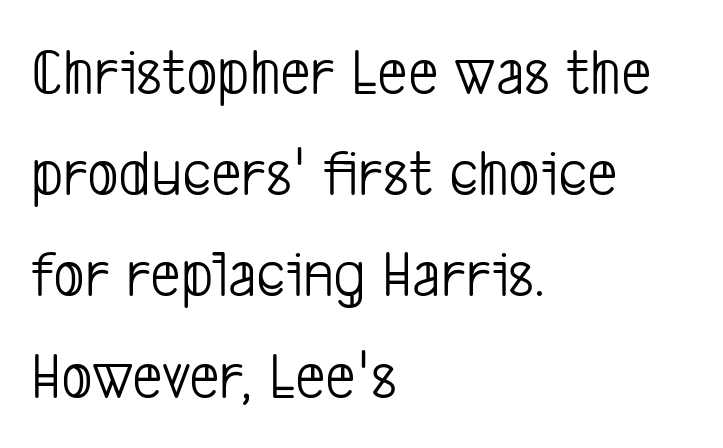
{"serif": "no", "bold": "no", "weight": "light", "width": "condensed", "stroke_contrast": "low", "x_height": "medium", "monospaced": "no", "underline": "no", "align": "left", "line_spacing": "normal", "line_spacing_ratio": 1.51, "letter_spacing": "normal", "letter_spacing_em": 0.0, "glyph_px": 67}
